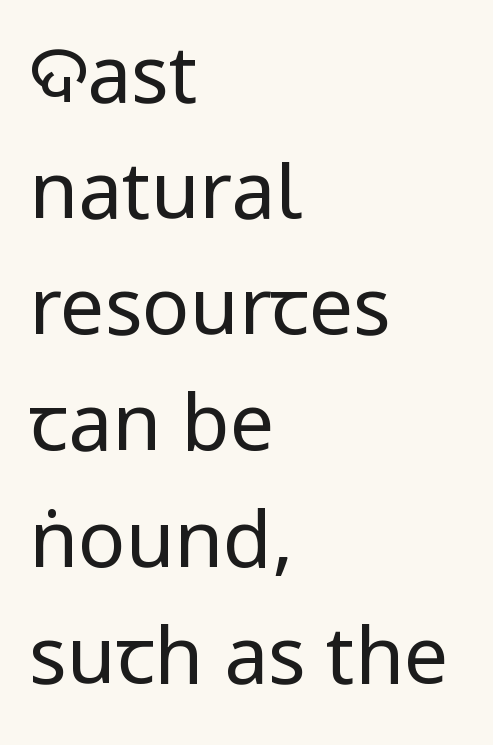
The image shows 79 px regular-weight, condensed sans-serif type, upright; set left-aligned, normal line spacing (1.47x), normal letter spacing, not underlined; low stroke contrast and a large x-height.
